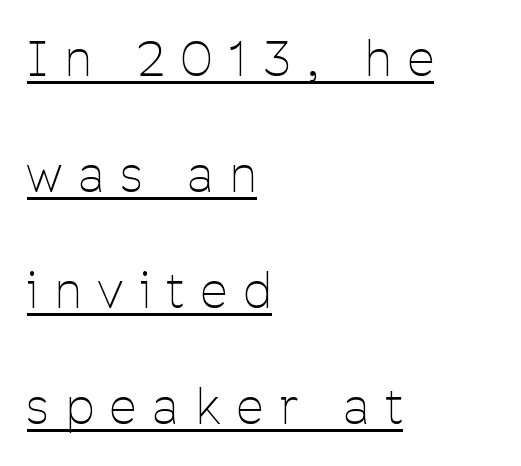
{"serif": "no", "italic": "no", "bold": "no", "weight": "thin", "width": "condensed", "stroke_contrast": "low", "x_height": "medium", "monospaced": "no", "underline": "yes", "align": "left", "line_spacing": "loose", "line_spacing_ratio": 2.42, "letter_spacing": "wide", "letter_spacing_em": 0.36, "glyph_px": 48}
